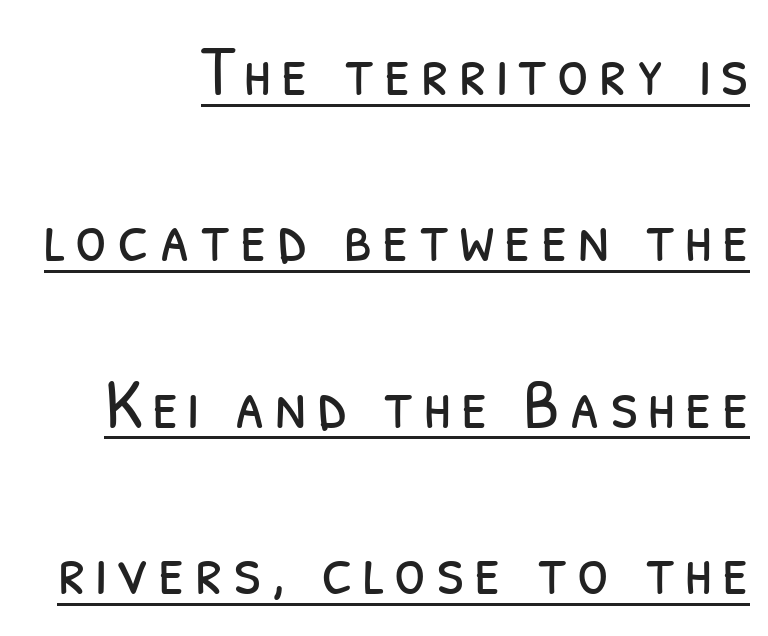
Q: Is the text bold? A: No.
Q: Is the typeface a serif or a sans-serif typeface? A: Sans-serif.
Q: Is the text underlined? A: Yes.
Q: How is the paragraph aligned? A: Right-aligned.
Q: Is the spacing between lines tight, normal or loose? A: Loose.
Q: Width (condensed, normal, or wide)? A: Condensed.
Q: Stroke contrast? A: Low.
Q: x-height? A: Medium.
Q: Monospaced? A: No.
